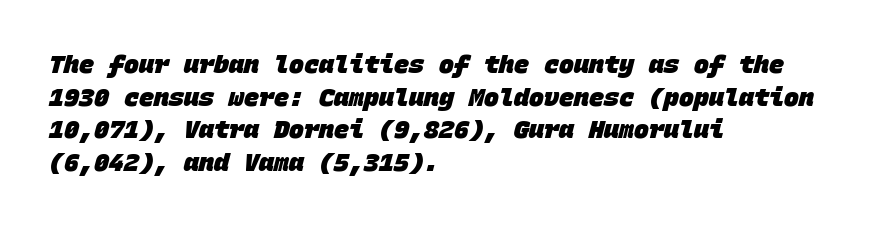
The image shows 25 px bold type; set left-aligned, normal line spacing (1.31x), normal letter spacing, not underlined.
